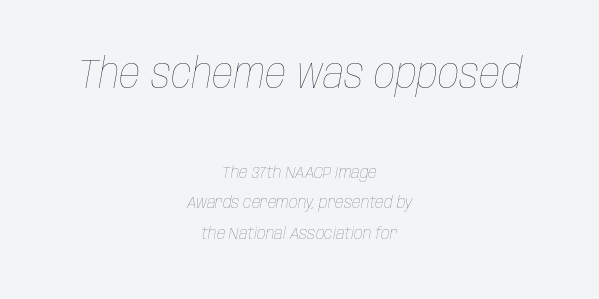
The image shows 42 px thin, condensed type, italic (leaning right); set centered, line spacing 1.81x, normal letter spacing, not underlined; the first (top) block is 2.47x larger; low stroke contrast and a large x-height.
